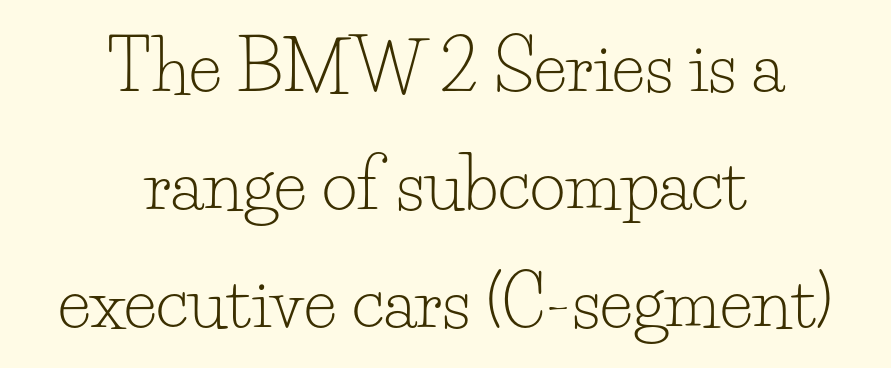
Q: Is the text bold? A: No.
Q: Is the text italic (slanted)? A: No, it is upright.
Q: Is the typeface a serif or a sans-serif typeface? A: Serif.
Q: Is the text underlined? A: No.
Q: How is the paragraph aligned? A: Centered.
Q: Is the spacing between letters normal or unusually wide? A: Normal.
Q: Width (condensed, normal, or wide)? A: Normal.
Q: Stroke contrast? A: Low.
Q: x-height? A: Small.
Q: Monospaced? A: No.
